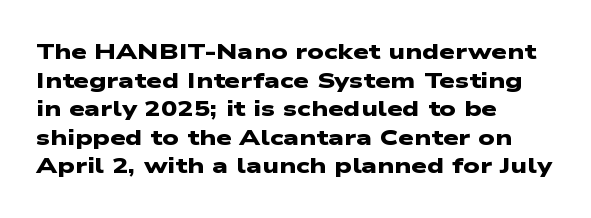
Q: Is the text bold? A: Yes.
Q: Is the text underlined? A: No.
Q: How is the paragraph aligned? A: Left-aligned.
Q: Is the spacing between letters normal or unusually wide? A: Normal.
Q: Is the spacing between lines tight, normal or loose? A: Normal.
